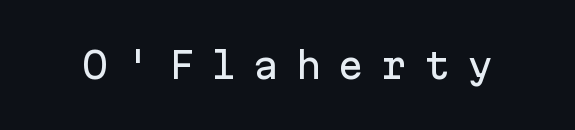
Honestly, the letter spacing is so wide it's the main thing you notice. Posture: straight, roman, zero tilt. Do the characters align in a grid? Yes, the font is monospaced. Glance below the letters and you will spot only blank space.
